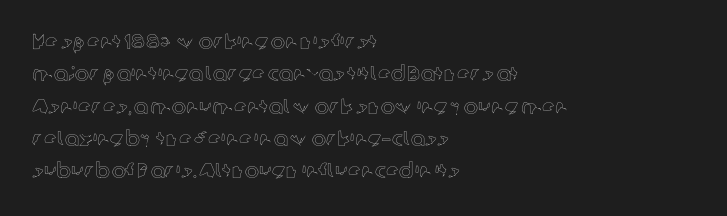
Glyph-to-glyph distance matches everyday printed text. Upright lettering throughout. Notice how descenders clear the ascenders below comfortably — that's standard leading. The strip under each line holds only bare page. Layout note: lines flush left.
